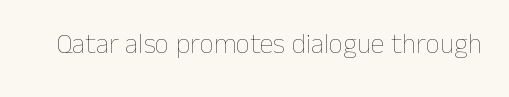
The font sits on the lighter half of the weight spectrum, regular included. The letters sit at their default tracking, neither squeezed nor spread. Think of a printed novel: that variable character pitch is what you see here. The string is rendered with underlining switched off.
